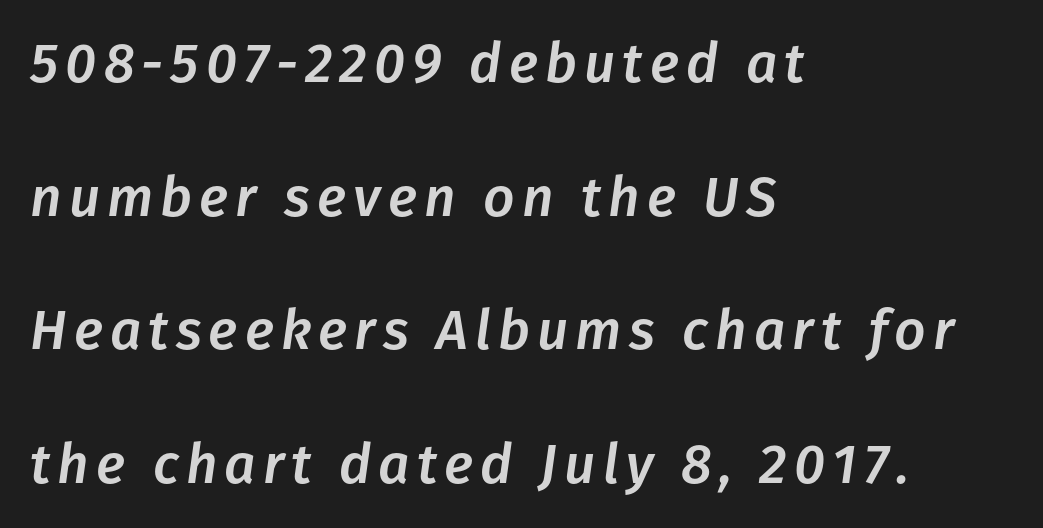
{"italic": "yes", "lean": "right", "slant_degrees": 8, "width": "normal", "stroke_contrast": "low", "x_height": "medium", "monospaced": "no", "underline": "no", "align": "left", "line_spacing": "loose", "line_spacing_ratio": 2.43, "glyph_px": 55}
